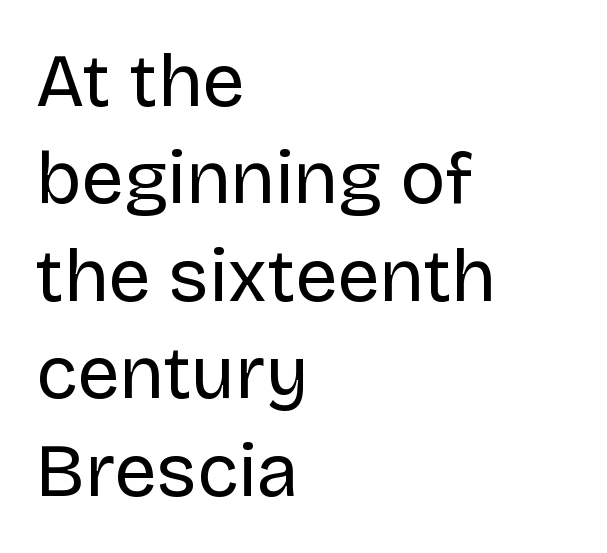
Q: Is the text bold? A: No.
Q: Is the text italic (slanted)? A: No, it is upright.
Q: Is the typeface a serif or a sans-serif typeface? A: Sans-serif.
Q: Is the text underlined? A: No.
Q: How is the paragraph aligned? A: Left-aligned.
Q: Is the spacing between letters normal or unusually wide? A: Normal.
Q: Is the spacing between lines tight, normal or loose? A: Normal.
Q: Width (condensed, normal, or wide)? A: Normal.
Q: Stroke contrast? A: Low.
Q: x-height? A: Large.
Q: Monospaced? A: No.
